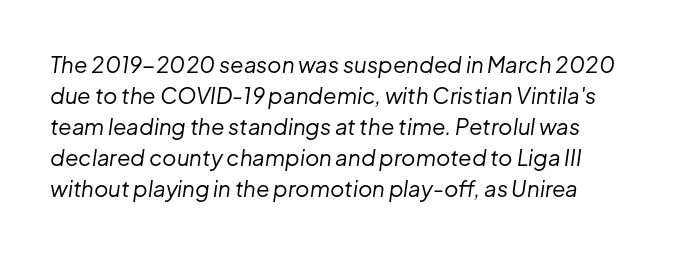
Nobody drew a line under any word here. Tracking value appears to be zero — textbook default spacing. The letterforms sit at book weight or below. Summary of vertical rhythm: regular, with standard interline spacing. An italicized treatment has been applied to the whole sample.
